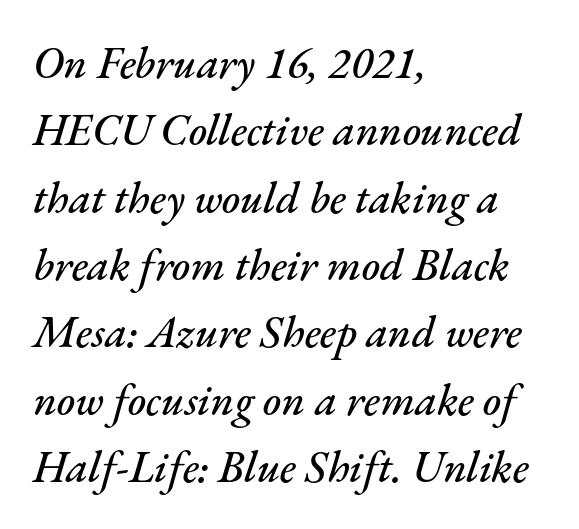
{"italic": "yes", "lean": "right", "slant_degrees": 17, "width": "normal", "stroke_contrast": "medium", "x_height": "small", "monospaced": "no", "underline": "no", "align": "left", "line_spacing": "normal", "line_spacing_ratio": 1.53, "letter_spacing": "normal", "letter_spacing_em": 0.0, "glyph_px": 44}
